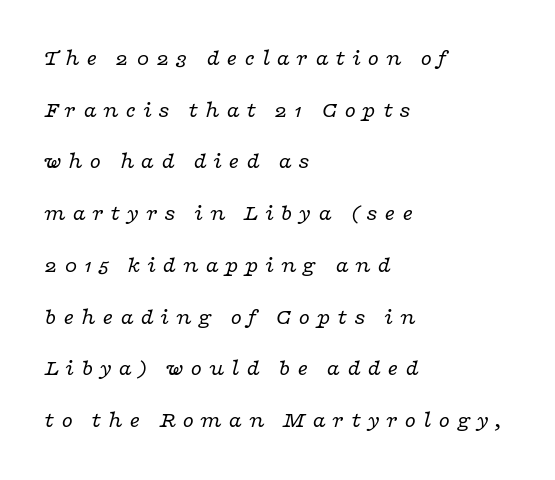
Q: Is the text bold? A: No.
Q: Is the text italic (slanted)? A: Yes, it leans right by about 16 degrees.
Q: Is the text underlined? A: No.
Q: How is the paragraph aligned? A: Left-aligned.
Q: Is the spacing between letters normal or unusually wide? A: Unusually wide.
Q: Is the spacing between lines tight, normal or loose? A: Loose.
